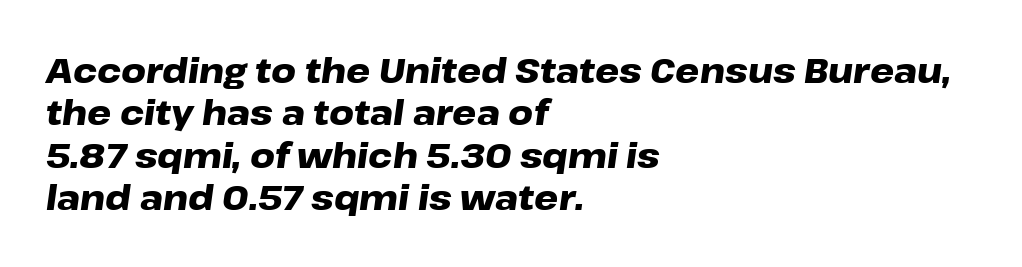
Q: Is the text bold? A: Yes.
Q: Is the text italic (slanted)? A: Yes, it leans right by about 8 degrees.
Q: Is the text underlined? A: No.
Q: How is the paragraph aligned? A: Left-aligned.
Q: Is the spacing between letters normal or unusually wide? A: Normal.
Q: Is the spacing between lines tight, normal or loose? A: Normal.
Q: Width (condensed, normal, or wide)? A: Wide.
Q: Stroke contrast? A: Low.
Q: x-height? A: Medium.
Q: Monospaced? A: No.
